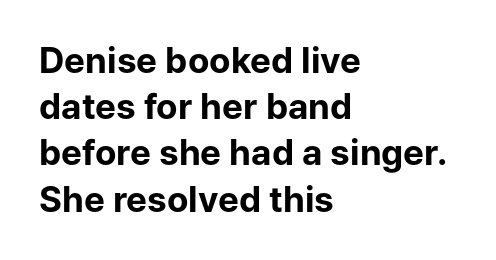
The image shows 35 px bold sans-serif type, upright; set left-aligned, normal line spacing (1.32x), normal letter spacing, not underlined; low stroke contrast and a medium x-height.
